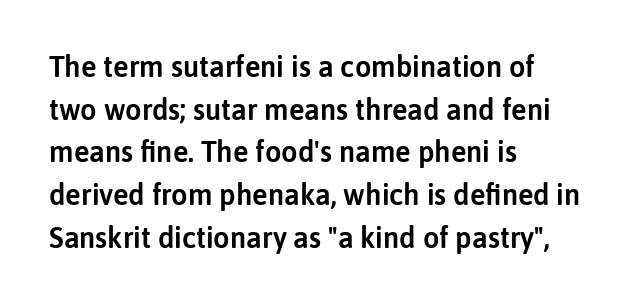
{"serif": "no", "italic": "no", "width": "normal", "stroke_contrast": "low", "x_height": "medium", "monospaced": "no", "underline": "no", "align": "left", "line_spacing": "normal", "line_spacing_ratio": 1.47, "letter_spacing": "normal", "letter_spacing_em": 0.0, "glyph_px": 29}
